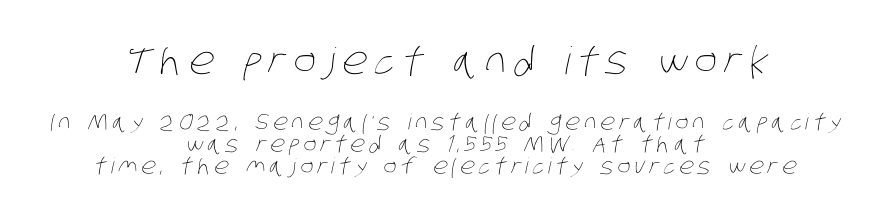
{"bold": "no", "weight": "thin", "width": "condensed", "stroke_contrast": "low", "x_height": "large", "monospaced": "no", "underline": "no", "align": "center", "line_spacing": "tight", "line_spacing_ratio": 1.01, "larger_block": "first", "size_ratio": 1.73, "glyph_px": 38}
